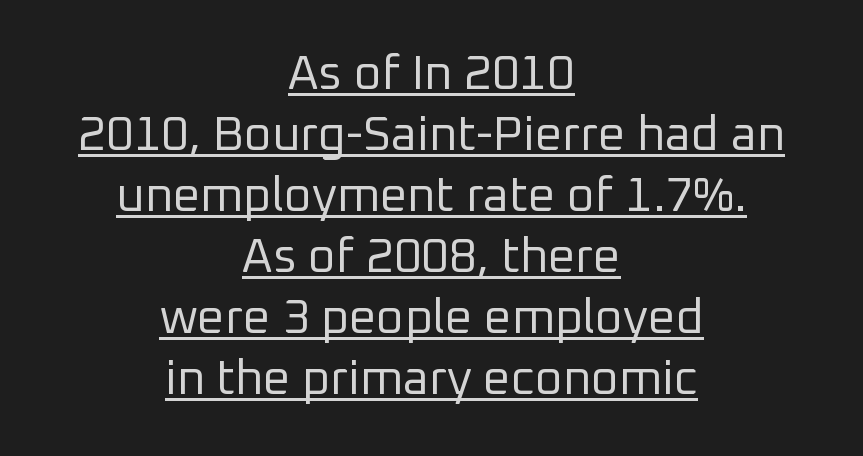
In terms of letterspacing, this is plain default setting. Like a heading marked for emphasis, these lines bear an underscore. Rendered with straight, roman letterforms. This rendering employs a face without finishing strokes, i.e., a sans-serif. The line-height multiplier appears to be the usual default.
